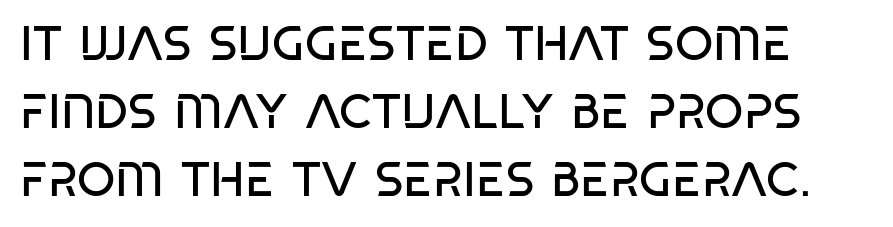
The image shows 49 px regular-weight, condensed sans-serif type; set normal line spacing (1.39x), normal letter spacing, not underlined; low stroke contrast and a large x-height.
